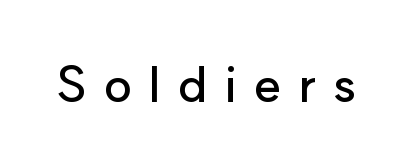
The image shows 52 px sans-serif type, upright; set unusually wide letter spacing (+0.31 em), not underlined; low stroke contrast and a small x-height.
